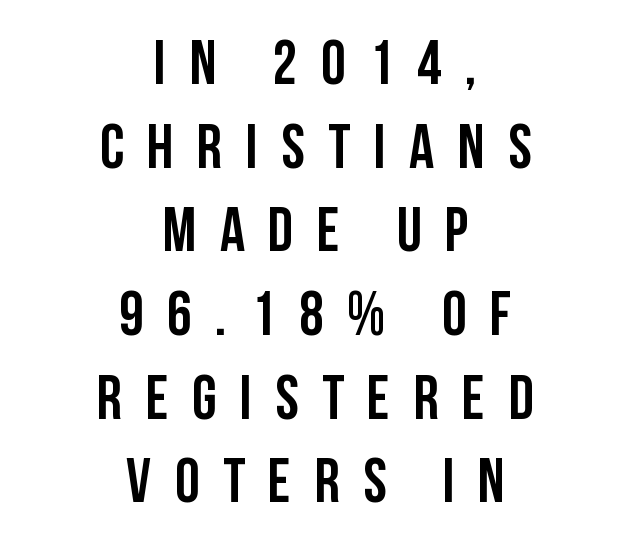
The image shows 62 px condensed sans-serif type, upright; set centered, normal line spacing (1.35x), unusually wide letter spacing (+0.38 em), not underlined; low stroke contrast and a large x-height.
